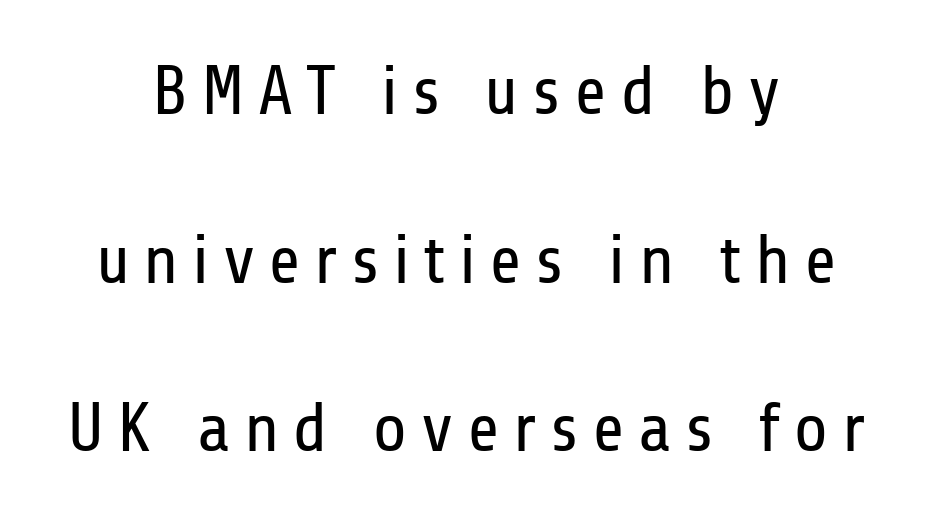
The image shows 70 px regular-weight, condensed sans-serif type, upright; set centered, loose line spacing (2.41x), not underlined; low stroke contrast and a medium x-height.
